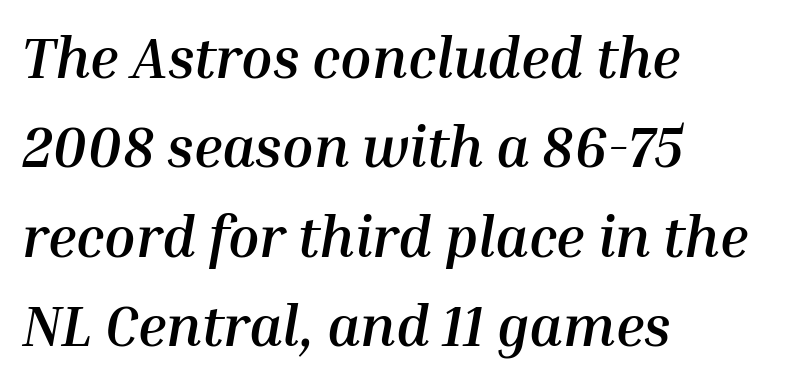
These lines stack with their left ends in a neat column. Characters are canted at an angle relative to the baseline's perpendicular. The gap between lines stays unmarked. Strong, thick strokes mark this as bold type. The designer left line spacing at the default.
